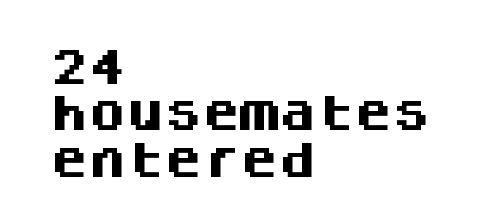
The face used here is a sans, in the tradition of grotesques and geometrics. A typesetter would call this monospace, since all characters share one set width. How are the letters spaced? Ordinarily, with no added tracking. Is the block centered? No — it sits flush against the left margin. Compared with an ordinary text face, these strokes are far heavier — a full bold. Designer's note — italics off, roman on.
